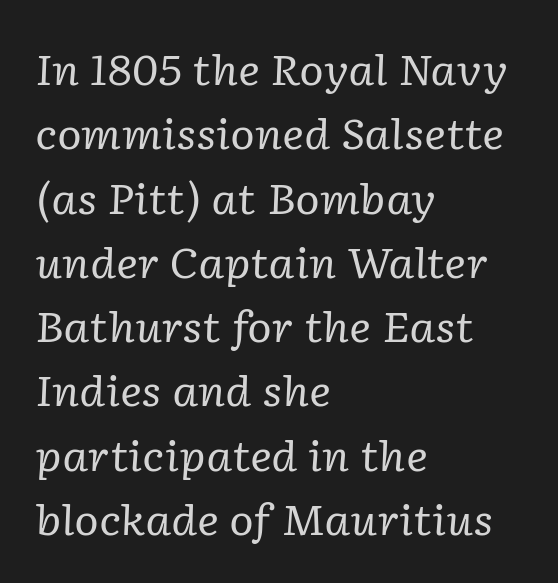
Q: Is the text bold? A: No.
Q: Is the text italic (slanted)? A: Yes, it leans right by about 2 degrees.
Q: Is the typeface a serif or a sans-serif typeface? A: Serif.
Q: Is the text underlined? A: No.
Q: How is the paragraph aligned? A: Left-aligned.
Q: Is the spacing between letters normal or unusually wide? A: Normal.
Q: Is the spacing between lines tight, normal or loose? A: Normal.
Q: Width (condensed, normal, or wide)? A: Normal.
Q: Stroke contrast? A: Low.
Q: x-height? A: Medium.
Q: Monospaced? A: No.
